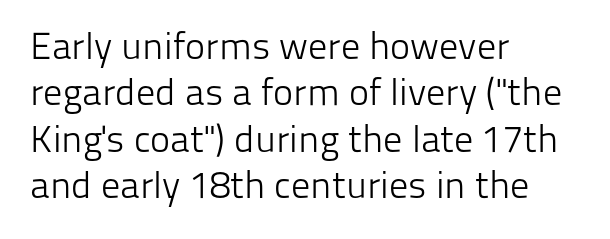
{"serif": "no", "italic": "no", "bold": "no", "weight": "light", "width": "normal", "stroke_contrast": "low", "x_height": "medium", "monospaced": "no", "underline": "no", "align": "left", "line_spacing_ratio": 1.22, "letter_spacing": "normal", "letter_spacing_em": 0.0, "glyph_px": 38}
